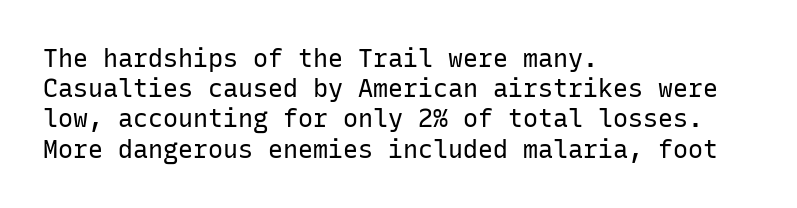
In terms of posture, this sample is upright. The rendering keeps characters at their native spacing. Caption: face not bold, strokes unweighted. The string is rendered with underlining switched off. Horizontal alignment here is leftward, the default for most running prose.
